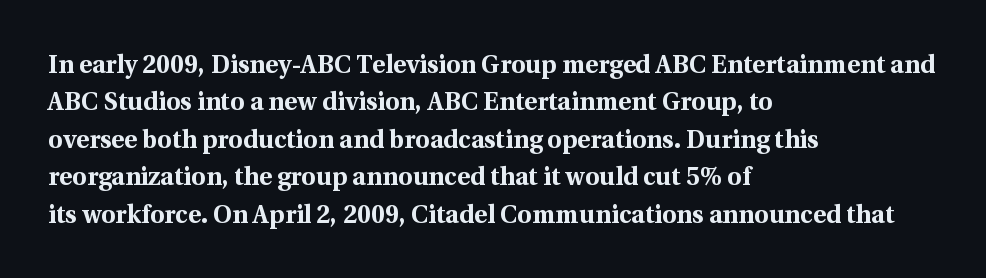
The image shows 25 px bold type, upright; set left-aligned, normal line spacing (1.5x), normal letter spacing, not underlined.
